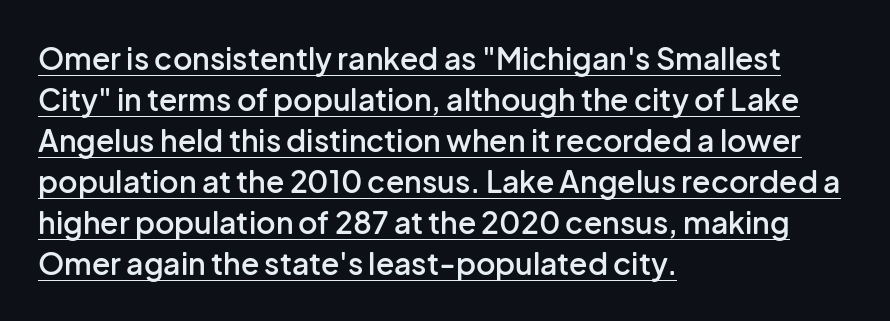
The image shows 30 px semibold sans-serif type, upright; set left-aligned, normal line spacing (1.37x), normal letter spacing, underlined; low stroke contrast and a medium x-height.
